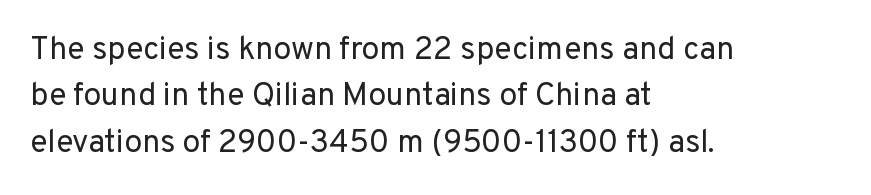
The image shows 32 px regular-weight sans-serif type, upright; set left-aligned, normal line spacing (1.45x), normal letter spacing, not underlined; low stroke contrast and a medium x-height.
